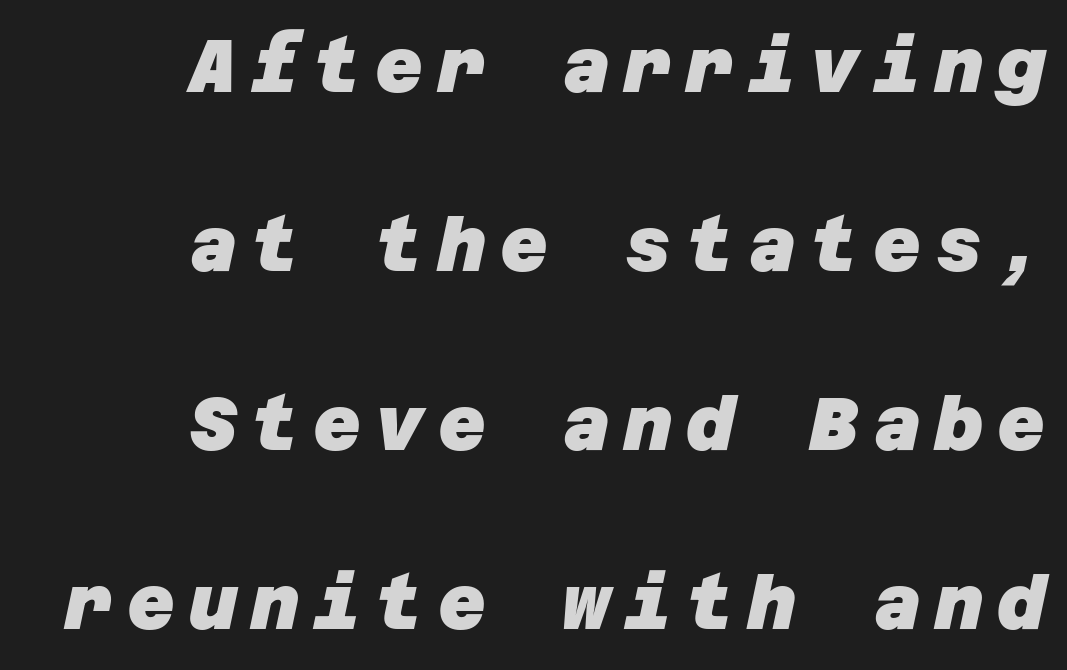
Q: Is the text bold? A: Yes.
Q: Is the typeface a serif or a sans-serif typeface? A: Sans-serif.
Q: Is the text underlined? A: No.
Q: How is the paragraph aligned? A: Right-aligned.
Q: Is the spacing between lines tight, normal or loose? A: Loose.
Q: Width (condensed, normal, or wide)? A: Normal.
Q: Stroke contrast? A: Low.
Q: x-height? A: Large.
